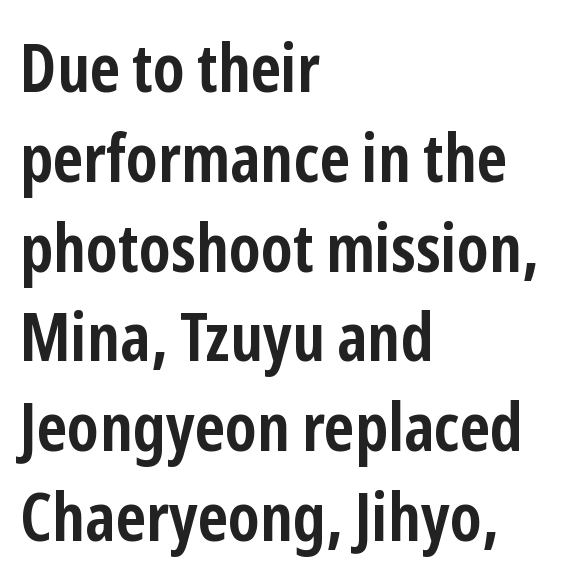
The image shows 67 px semibold, condensed sans-serif type, upright; set left-aligned, normal line spacing (1.34x), normal letter spacing, not underlined; low stroke contrast and a medium x-height.
